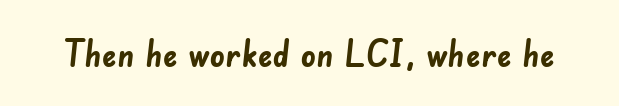
{"serif": "no", "bold": "yes", "weight": "semibold", "width": "normal", "stroke_contrast": "low", "x_height": "small", "monospaced": "no", "underline": "no", "letter_spacing": "normal", "letter_spacing_em": 0.0, "glyph_px": 37}
